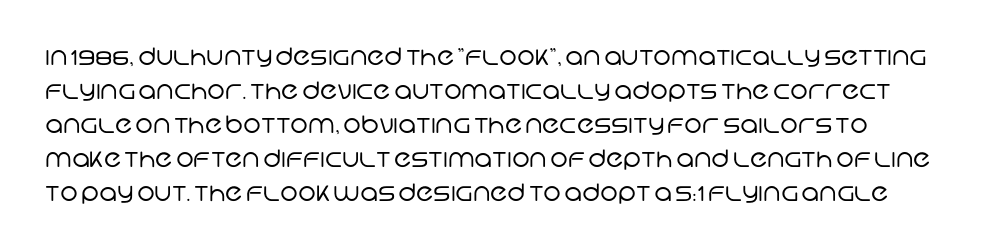
The image shows 24 px text type; set normal line spacing (1.42x), normal letter spacing, not underlined.
